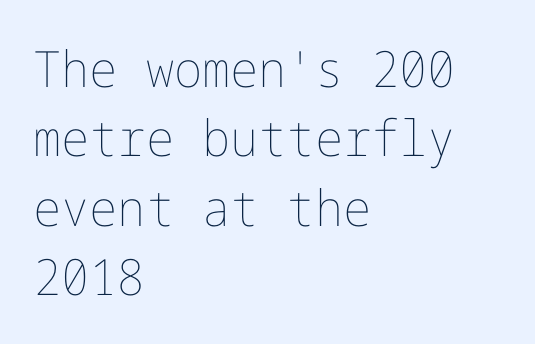
{"italic": "no", "bold": "no", "weight": "thin", "width": "normal", "stroke_contrast": "low", "x_height": "medium", "underline": "no", "align": "left", "line_spacing": "normal", "line_spacing_ratio": 1.39, "letter_spacing": "normal", "letter_spacing_em": 0.0, "glyph_px": 50}
